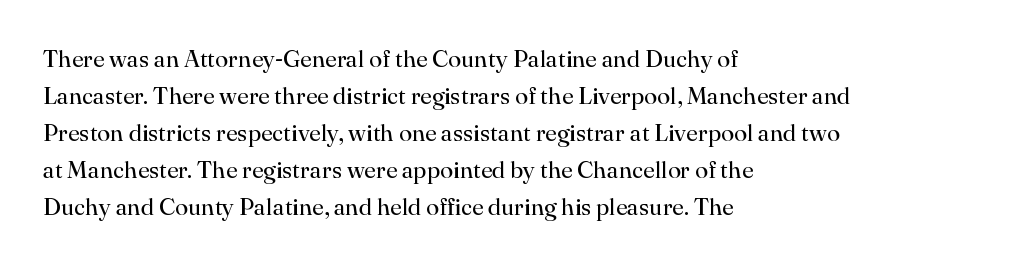
Vertical strokes here are truly vertical. Every row of glyphs begins at an identical x-position on the left. Between one letter and the next there's only the usual sliver of space. Only glyphs here, with clear space below each row.
